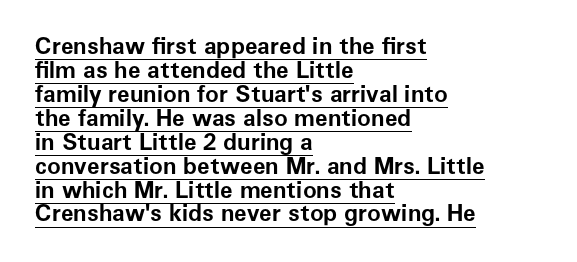
The image shows 23 px bold type, upright; set left-aligned, tight line spacing (1.04x), normal letter spacing, underlined.
